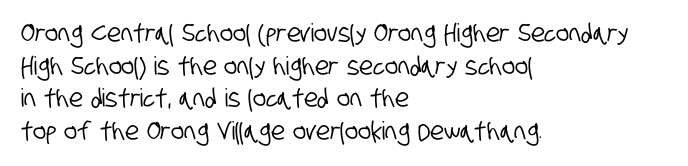
The image shows 25 px text type; set left-aligned, normal line spacing (1.31x), normal letter spacing, not underlined.
